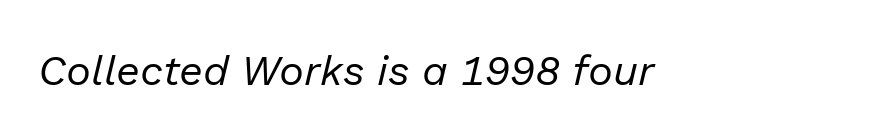
Observe the ordinary spacing: letters are neighbours, not strangers. No extra ink here — the face is not bold. The string is rendered with underlining switched off. Spacing verdict: proportional, widths tailored to each character.
